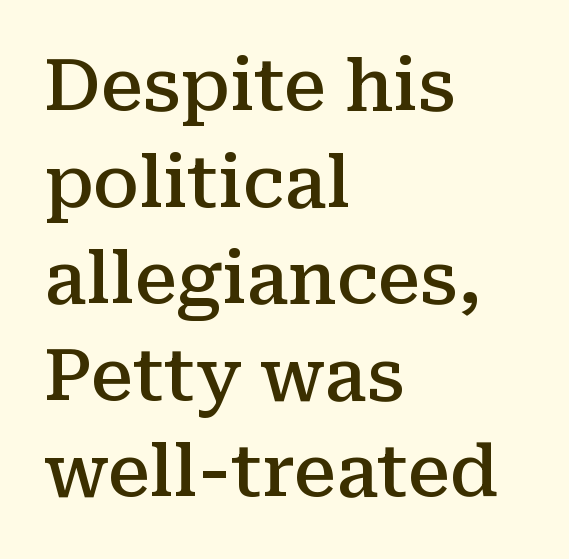
{"serif": "yes", "italic": "no", "bold": "semi", "weight": "semibold", "width": "normal", "stroke_contrast": "medium", "x_height": "medium", "monospaced": "no", "underline": "no", "align": "left", "line_spacing": "normal", "line_spacing_ratio": 1.36, "letter_spacing": "normal", "letter_spacing_em": 0.0, "glyph_px": 71}
